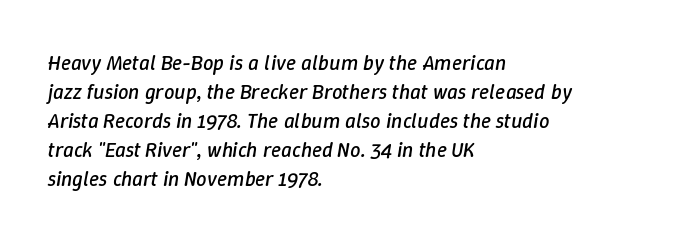
The image shows 21 px text type, italic (leaning right); set left-aligned, normal line spacing (1.38x), normal letter spacing, not underlined.
